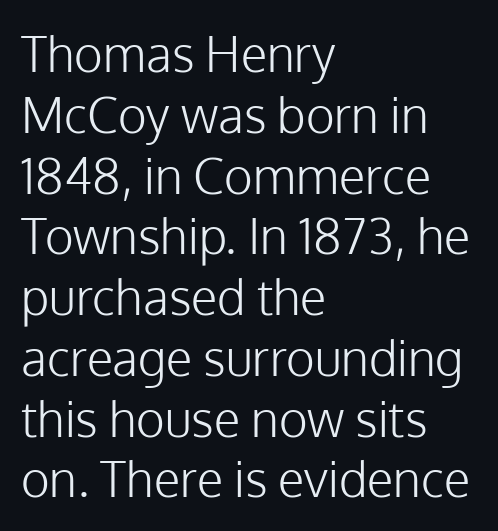
{"serif": "no", "italic": "no", "bold": "no", "weight": "light", "width": "normal", "stroke_contrast": "low", "x_height": "medium", "monospaced": "no", "underline": "no", "align": "left", "line_spacing_ratio": 1.24, "letter_spacing": "normal", "letter_spacing_em": 0.0, "glyph_px": 49}
